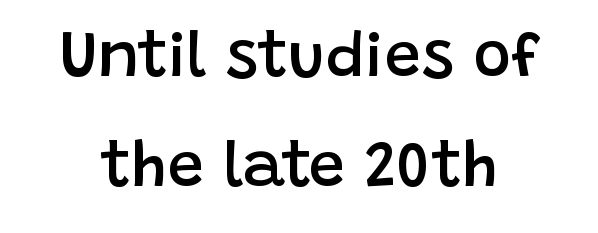
{"serif": "no", "italic": "no", "bold": "semi", "weight": "semibold", "width": "normal", "stroke_contrast": "low", "x_height": "large", "monospaced": "no", "underline": "no", "line_spacing_ratio": 1.72, "letter_spacing": "normal", "letter_spacing_em": 0.0, "glyph_px": 64}
